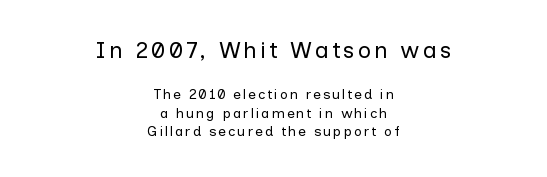
The image shows 23 px text type, upright; set centered, normal line spacing (1.33x), not underlined; the first (top) block is 1.64x larger.
